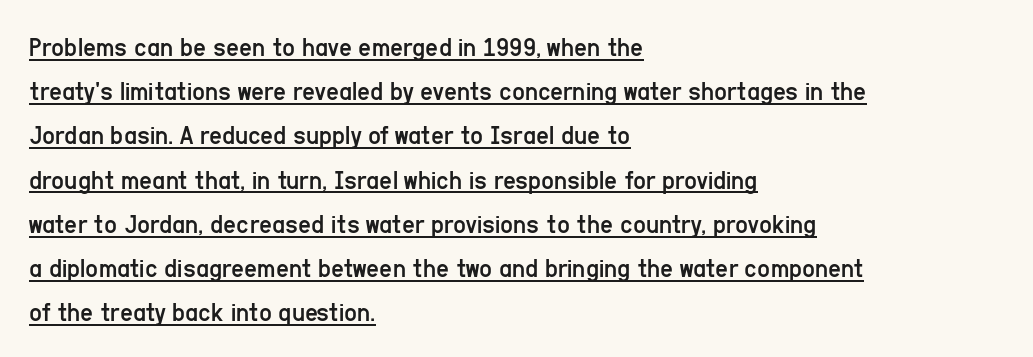
The letters look calm and open, with moderate or lighter stems. The lettering is marked with a stroke running underneath it. Check where the strokes stop: nothing finishes them off — pure sans. Words appear dense and cohesive because spacing is normal. Each line starts at the same left margin while the right side varies.
